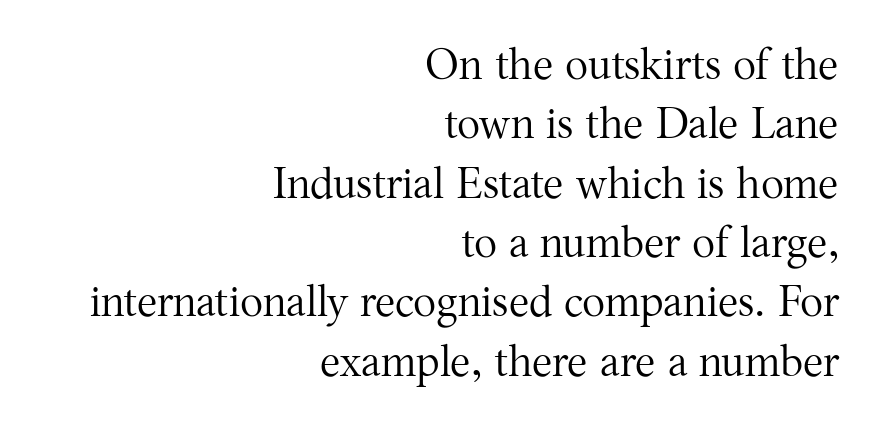
Looks like regular typesetting: each glyph gets only the width it needs. Check where the strokes stop: tiny serifs finish them off. The designer left line spacing at the default. In CSS terms this would be text-align: right.
